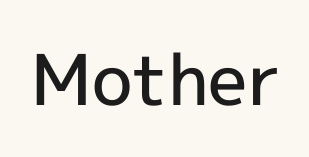
The image shows 70 px semibold sans-serif type, upright; set normal letter spacing, not underlined; a medium x-height.
